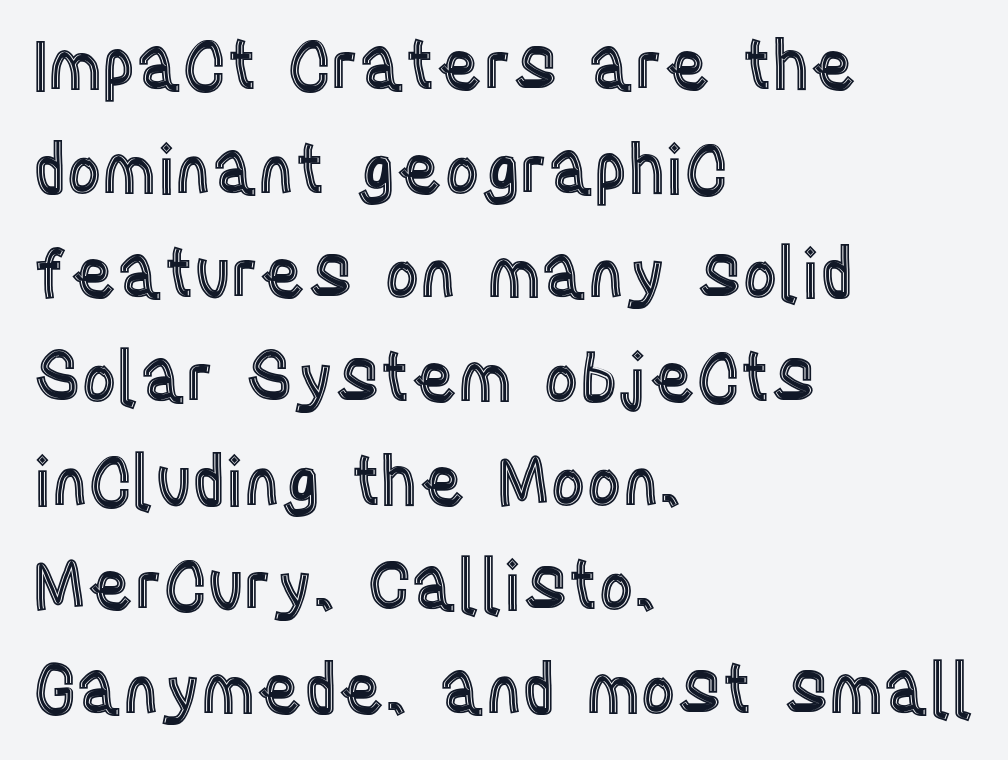
The image shows 68 px condensed type, upright; set left-aligned, normal line spacing (1.53x), normal letter spacing, not underlined; a large x-height.
